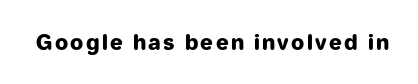
Q: Is the text bold? A: Yes.
Q: Is the text italic (slanted)? A: No, it is upright.
Q: Is the text underlined? A: No.
